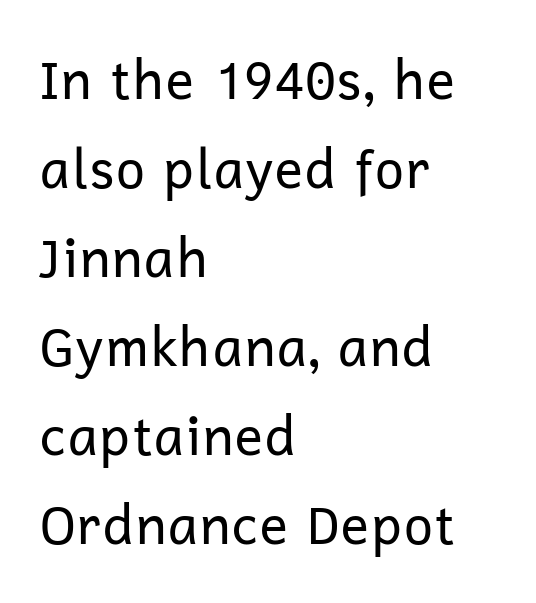
Here the designer chose a conventional face with non-uniform glyph widths. Anything drawn beneath the words? Only blank space. Between one letter and the next there's only the usual sliver of space. What's the leading like? Ordinary, nothing unusual.
